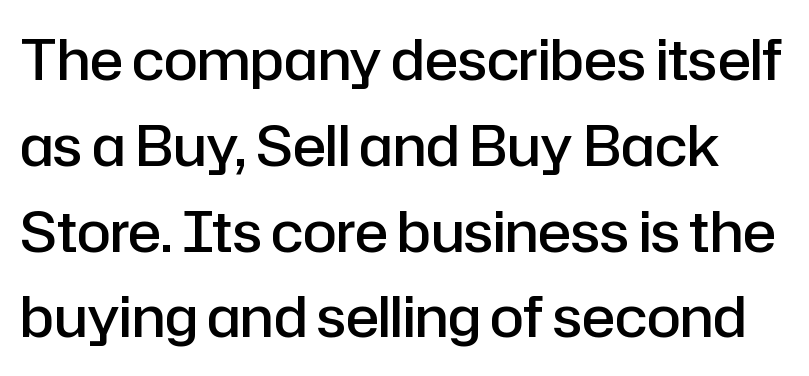
The image shows 55 px semibold sans-serif type, upright; set normal line spacing (1.56x), normal letter spacing, not underlined; low stroke contrast and a medium x-height.
